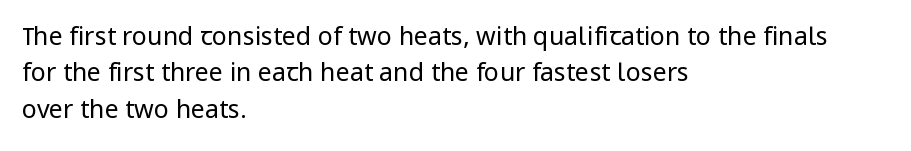
In terms of posture, this sample is upright. The passage shown has conventional tracking throughout. The zone under the glyphs is completely vacant. The lines are quadded left. These glyphs show unthickened strokes, regular width or finer. Rows of type keep a routine distance in the vertical direction.
